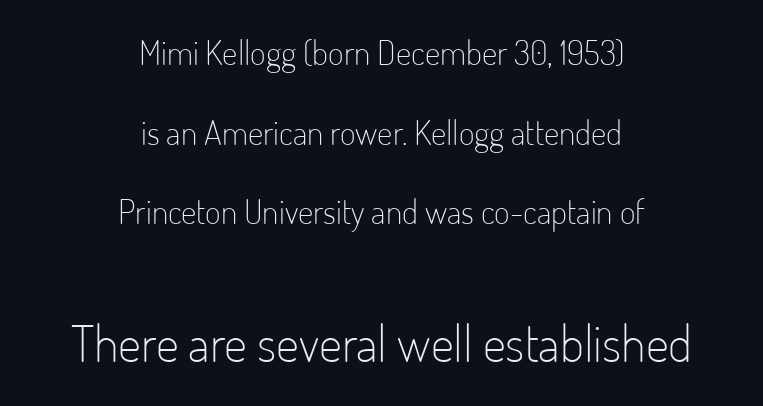
The space between consecutive lines is lavish. Quick note: not italic, upright. On a weight scale, this lands at 450 or below. Proportional: the letters do not fall into vertical columns.
